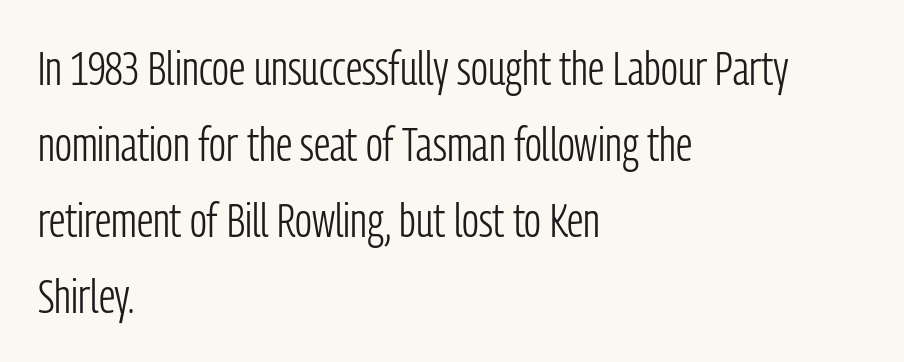
Leading: standard. Leftover space on each line is placed entirely after the last word. Check where the strokes stop: nothing finishes them off — pure sans. No word sits above an underline. Is the stroke heavy? The answer is a plain regular-or-lighter.
